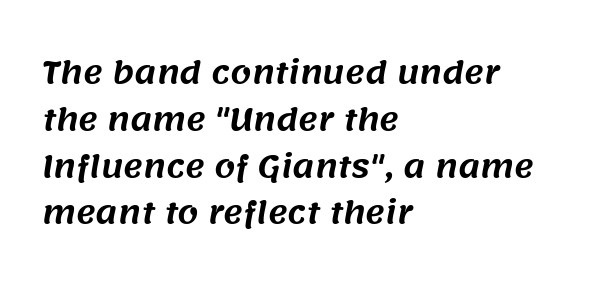
The image shows 30 px sans-serif type; set left-aligned, normal line spacing (1.56x), normal letter spacing, not underlined; medium stroke contrast and a large x-height.
